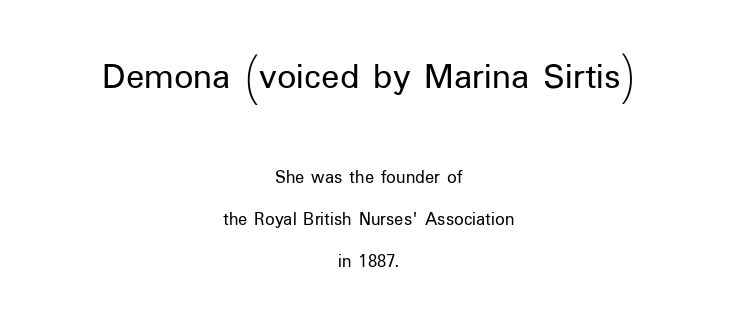
Of the two passages, the one on top uses the larger point size. Leftover space on each line is divided equally before and after the words. How are the letters spaced? Ordinarily, with no added tracking. Character widths vary here, with narrow letters taking less room than wide ones.
